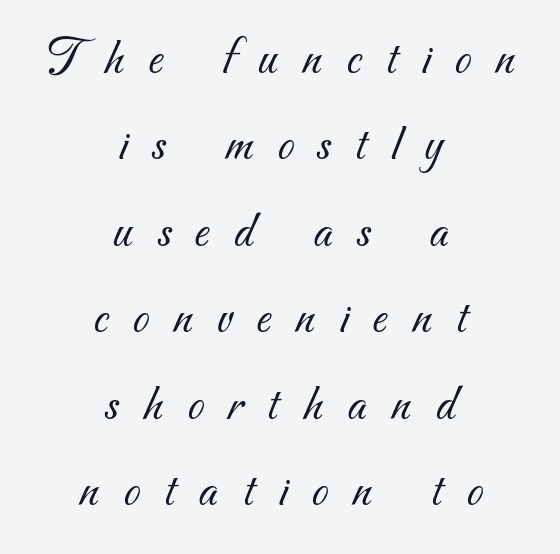
{"serif": "no", "bold": "no", "weight": "light", "width": "normal", "stroke_contrast": "medium", "x_height": "small", "monospaced": "no", "underline": "no", "align": "center", "line_spacing": "normal", "line_spacing_ratio": 1.63, "letter_spacing": "wide", "letter_spacing_em": 0.46, "glyph_px": 53}
